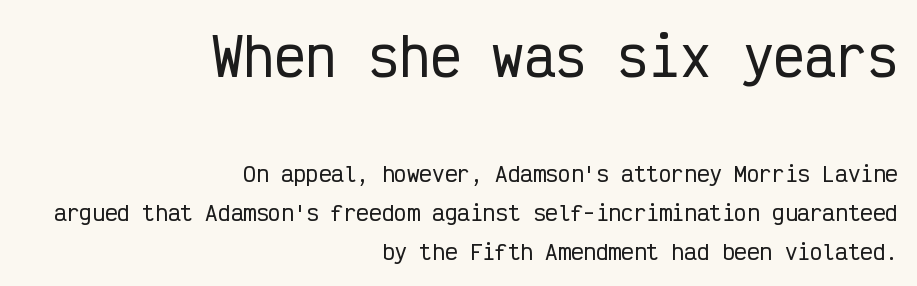
The image shows 52 px condensed sans-serif type, upright, monospaced; set right-aligned, line spacing 1.87x, normal letter spacing, not underlined; the first (top) block is 2.48x larger; low stroke contrast and a medium x-height.
